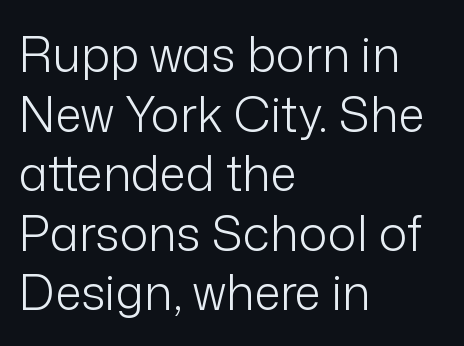
Compared with a centered layout, this one pins lines to the left instead. The line texture is even and compact thanks to regular tracking. You could not count columns in this text — the font is proportionally spaced. Clear beneath every line of the passage. The strokes are not fattened; the text isn't bold.
